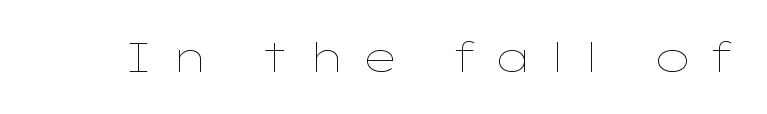
{"italic": "no", "bold": "no", "weight": "thin", "width": "wide", "stroke_contrast": "low", "x_height": "medium", "monospaced": "no", "underline": "no", "letter_spacing": "wide", "letter_spacing_em": 0.39, "glyph_px": 41}
